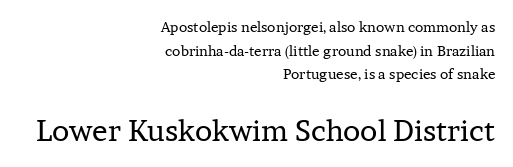
{"serif": "yes", "italic": "no", "bold": "no", "weight": "regular", "width": "normal", "stroke_contrast": "low", "x_height": "medium", "monospaced": "no", "underline": "no", "align": "right", "line_spacing": "normal", "line_spacing_ratio": 1.68, "letter_spacing": "normal", "letter_spacing_em": 0.0, "larger_block": "second", "size_ratio": 2.07, "glyph_px": 29}
